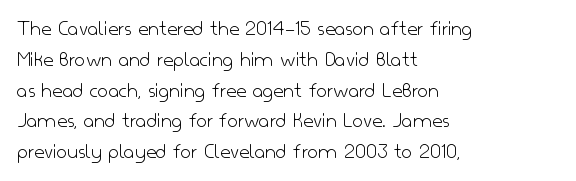
Q: Is the text bold? A: No.
Q: Is the text italic (slanted)? A: No, it is upright.
Q: Is the text underlined? A: No.
Q: How is the paragraph aligned? A: Left-aligned.
Q: Is the spacing between letters normal or unusually wide? A: Normal.
Q: Is the spacing between lines tight, normal or loose? A: Normal.
